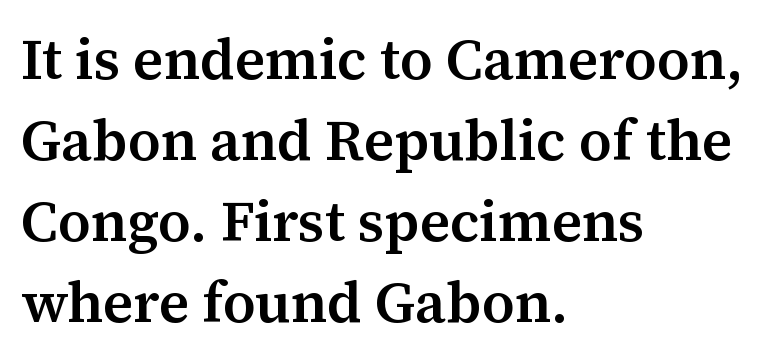
Are there feet on the stems? There are — it's a serif. Strokes here are thickened, but only to semibold level. This sample is left-justified, so line endings fall wherever the words run out. The face used here is proportionally spaced, like ordinary book or web type. This sample uses plain, unmodified letter spacing. Vertically, the passage feels balanced, rows spaced as you'd expect.
